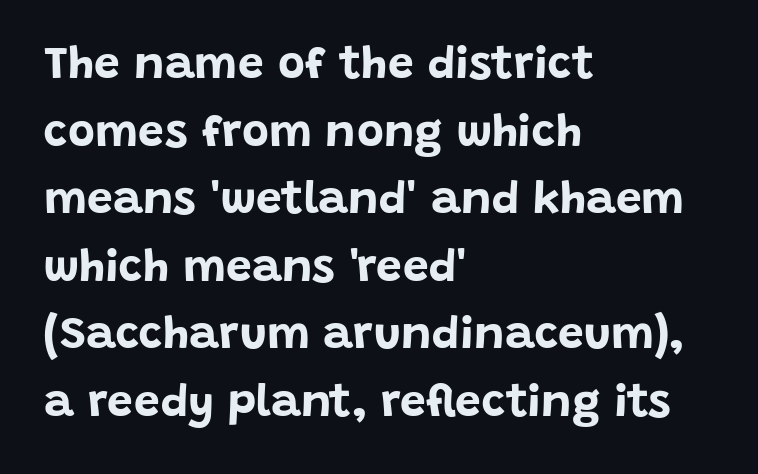
Q: Is the text bold? A: Yes.
Q: Is the text italic (slanted)? A: No, it is upright.
Q: Is the typeface a serif or a sans-serif typeface? A: Sans-serif.
Q: Is the text underlined? A: No.
Q: How is the paragraph aligned? A: Left-aligned.
Q: Is the spacing between letters normal or unusually wide? A: Normal.
Q: Is the spacing between lines tight, normal or loose? A: Normal.
Q: Width (condensed, normal, or wide)? A: Normal.
Q: Stroke contrast? A: Low.
Q: x-height? A: Large.
Q: Monospaced? A: No.
